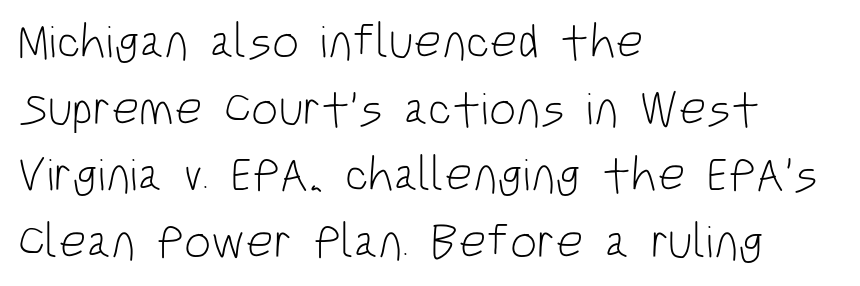
Horizontal alignment here is leftward, the default for most running prose. Successive baselines arrive at the customary interval. These lines were composed using upright roman letters. The letterforms sit shoulder to shoulder at normal distance.
